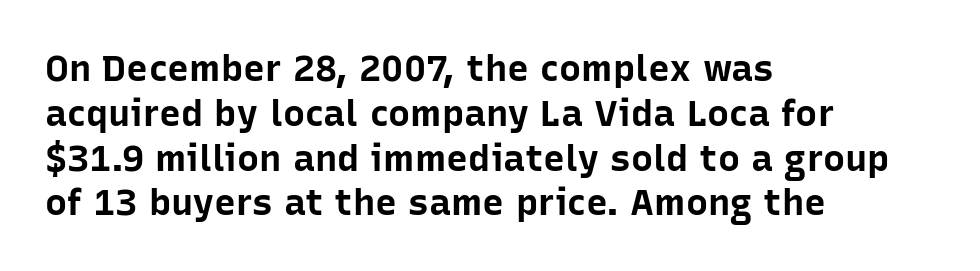
Q: Is the text bold? A: Yes.
Q: Is the text italic (slanted)? A: No, it is upright.
Q: Is the typeface a serif or a sans-serif typeface? A: Sans-serif.
Q: Is the text underlined? A: No.
Q: How is the paragraph aligned? A: Left-aligned.
Q: Is the spacing between letters normal or unusually wide? A: Normal.
Q: Width (condensed, normal, or wide)? A: Normal.
Q: Stroke contrast? A: Low.
Q: x-height? A: Medium.
Q: Monospaced? A: No.
